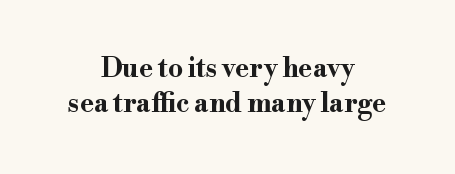
{"italic": "no", "bold": "yes", "underline": "no", "align": "center", "line_spacing": "normal", "line_spacing_ratio": 1.31, "letter_spacing": "normal", "letter_spacing_em": 0.0, "glyph_px": 27}
